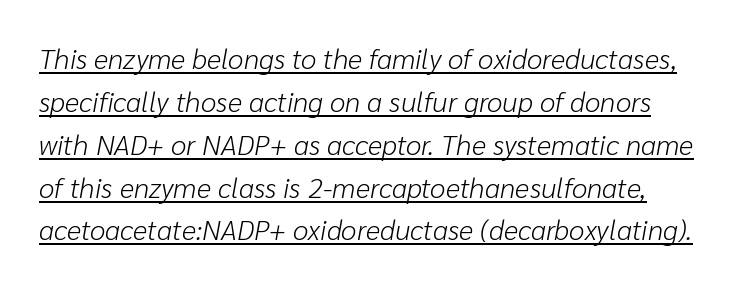
The image shows 28 px light type, italic (leaning right); set normal line spacing (1.53x), normal letter spacing, underlined; low stroke contrast and a medium x-height.
